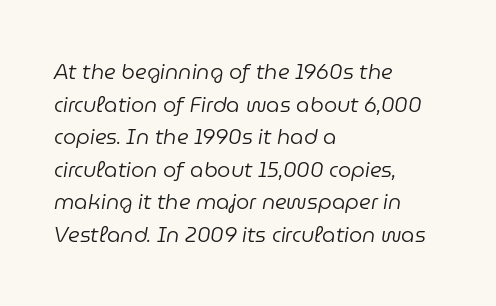
A student would call this left alignment; a typographer would say flush left, rag right. No extra tracking has been applied to these lines. Weight: regular or lighter. Letters rest on an invisible, unmarked baseline.
